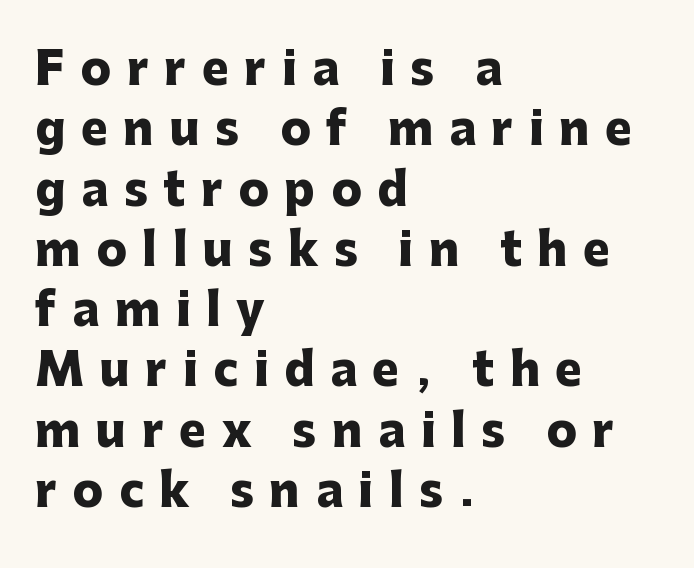
A typesetter would call this heavily tracked-out type. Check the space under the baseline: it is left empty. Where is the straight margin? On the left. A sans-serif font was chosen for this passage. A normal amount of white space separates one row of letters from the next. Is the type bold? Yes — the strokes are clearly thick and heavy.
